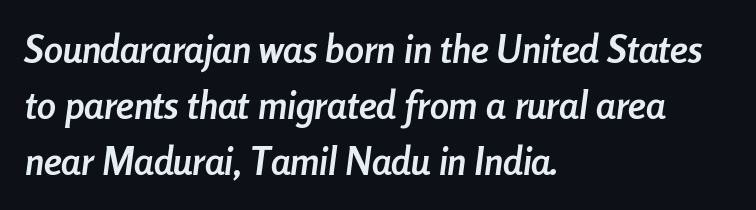
{"italic": "yes", "lean": "right", "slant_degrees": 8, "bold": "yes", "weight": "semibold", "width": "condensed", "stroke_contrast": "low", "x_height": "medium", "monospaced": "no", "underline": "no", "align": "left", "line_spacing": "normal", "line_spacing_ratio": 1.48, "letter_spacing": "normal", "letter_spacing_em": 0.0, "glyph_px": 38}
